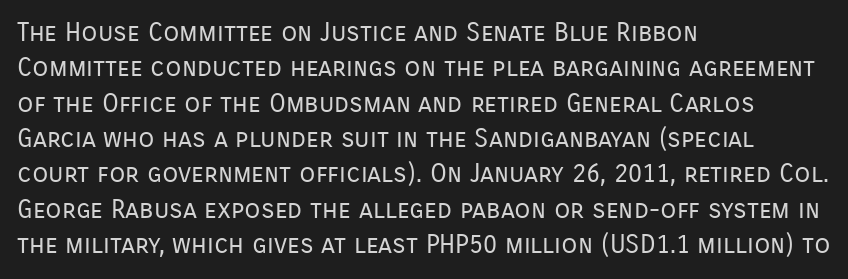
The image shows 26 px text type, upright; set left-aligned, normal line spacing (1.36x), normal letter spacing, not underlined.
